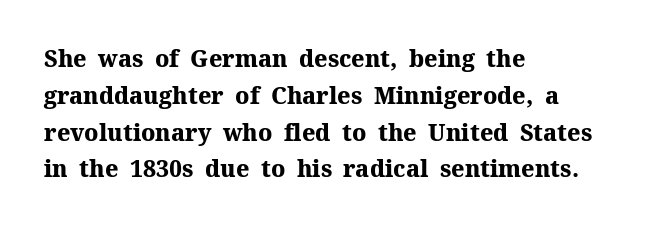
Q: Is the text bold? A: Yes.
Q: Is the text italic (slanted)? A: No, it is upright.
Q: Is the text underlined? A: No.
Q: How is the paragraph aligned? A: Left-aligned.
Q: Is the spacing between letters normal or unusually wide? A: Normal.
Q: Is the spacing between lines tight, normal or loose? A: Normal.
